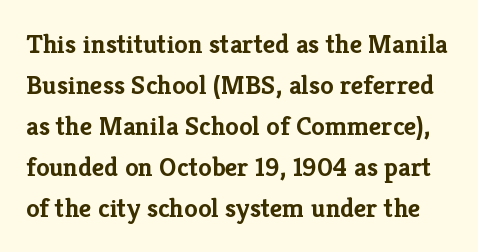
Q: Is the text bold? A: Yes.
Q: Is the text italic (slanted)? A: No, it is upright.
Q: Is the text underlined? A: No.
Q: Is the spacing between letters normal or unusually wide? A: Normal.
Q: Is the spacing between lines tight, normal or loose? A: Normal.
